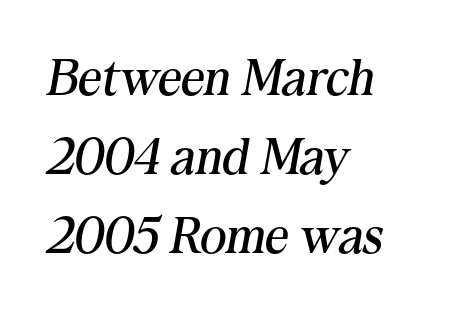
The image shows 51 px regular-weight serif type, italic (leaning right); set left-aligned, normal line spacing (1.55x), normal letter spacing, not underlined; medium stroke contrast and a medium x-height.
